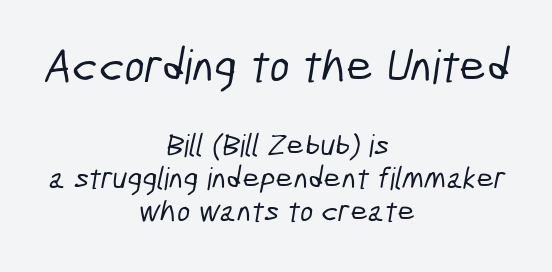
{"serif": "no", "width": "condensed", "stroke_contrast": "low", "x_height": "medium", "monospaced": "no", "underline": "no", "align": "center", "line_spacing": "tight", "line_spacing_ratio": 1.06, "letter_spacing": "normal", "letter_spacing_em": 0.0, "larger_block": "first", "size_ratio": 1.52, "glyph_px": 47}
